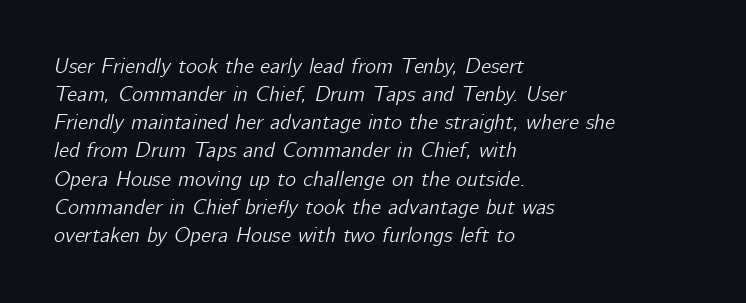
The image shows 21 px text type, italic (leaning right); set left-aligned, normal line spacing (1.34x), normal letter spacing, not underlined.
